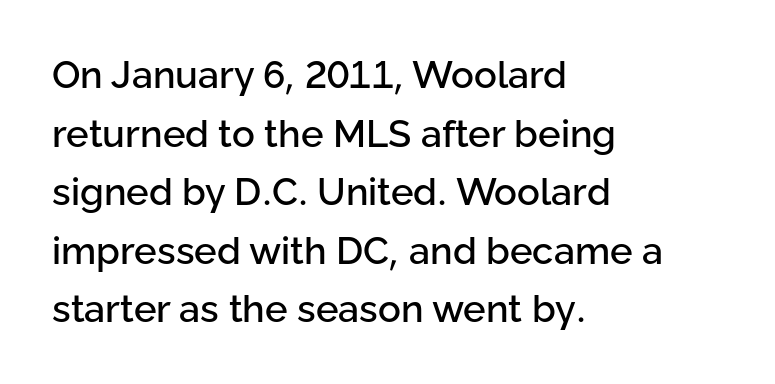
Q: Is the text italic (slanted)? A: No, it is upright.
Q: Is the typeface a serif or a sans-serif typeface? A: Sans-serif.
Q: Is the text underlined? A: No.
Q: How is the paragraph aligned? A: Left-aligned.
Q: Is the spacing between letters normal or unusually wide? A: Normal.
Q: Is the spacing between lines tight, normal or loose? A: Normal.
Q: Width (condensed, normal, or wide)? A: Normal.
Q: Stroke contrast? A: Low.
Q: x-height? A: Medium.
Q: Monospaced? A: No.
